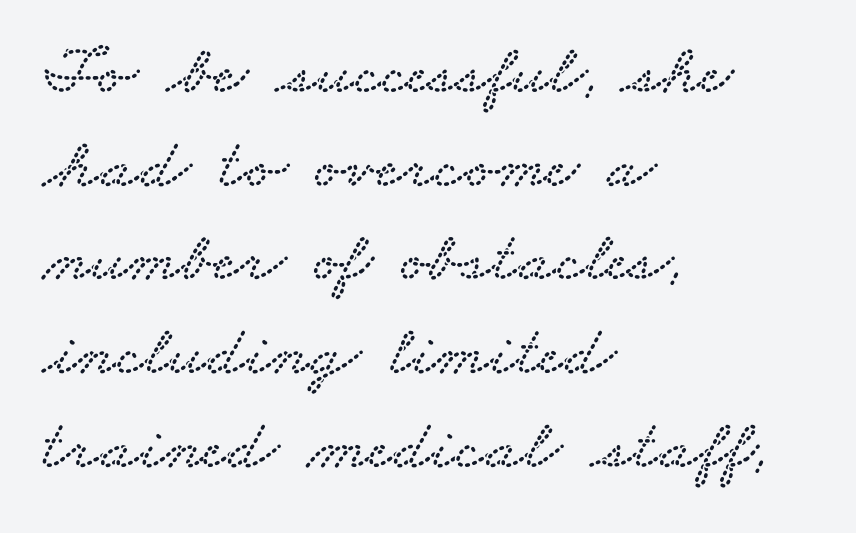
The image shows 71 px wide serif type; set left-aligned, normal line spacing (1.32x), normal letter spacing, not underlined; low stroke contrast and a small x-height.
